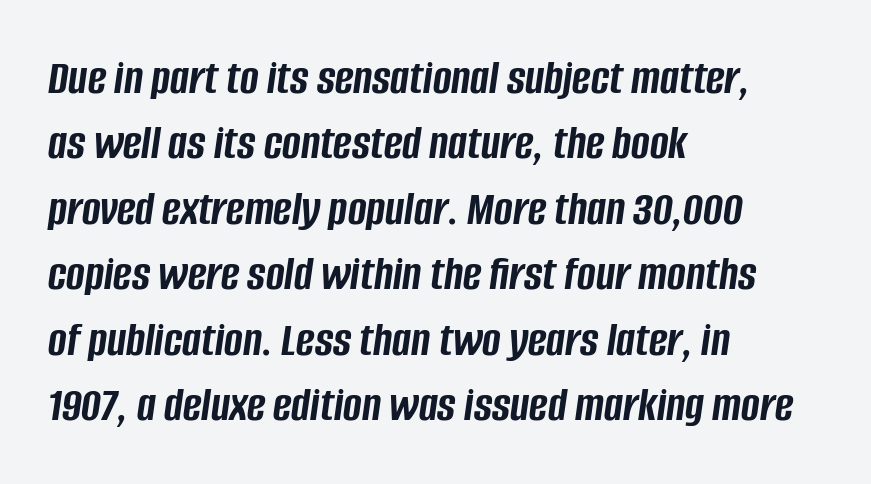
Q: Is the text bold? A: Yes.
Q: Is the text italic (slanted)? A: Yes, it leans right by about 8 degrees.
Q: Is the text underlined? A: No.
Q: How is the paragraph aligned? A: Left-aligned.
Q: Is the spacing between letters normal or unusually wide? A: Normal.
Q: Is the spacing between lines tight, normal or loose? A: Normal.
Q: Width (condensed, normal, or wide)? A: Condensed.
Q: Stroke contrast? A: Low.
Q: x-height? A: Large.
Q: Monospaced? A: No.
